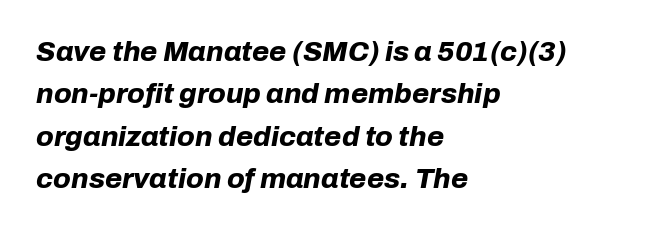
Q: Is the text bold? A: Yes.
Q: Is the text italic (slanted)? A: Yes, it leans right by about 10 degrees.
Q: Is the text underlined? A: No.
Q: How is the paragraph aligned? A: Left-aligned.
Q: Is the spacing between letters normal or unusually wide? A: Normal.
Q: Is the spacing between lines tight, normal or loose? A: Normal.
Q: Width (condensed, normal, or wide)? A: Normal.
Q: Stroke contrast? A: Low.
Q: x-height? A: Medium.
Q: Monospaced? A: No.
